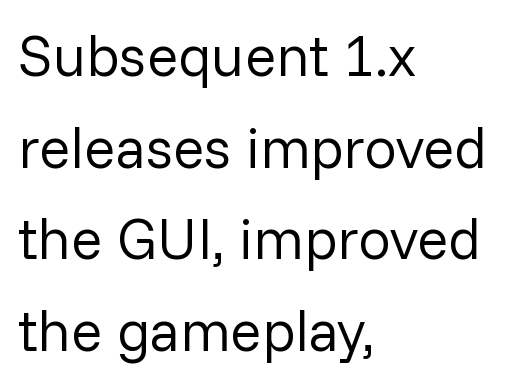
{"serif": "no", "italic": "no", "bold": "no", "weight": "regular", "width": "normal", "stroke_contrast": "low", "x_height": "medium", "monospaced": "no", "underline": "no", "align": "left", "line_spacing": "normal", "line_spacing_ratio": 1.58, "letter_spacing": "normal", "letter_spacing_em": 0.0, "glyph_px": 58}
